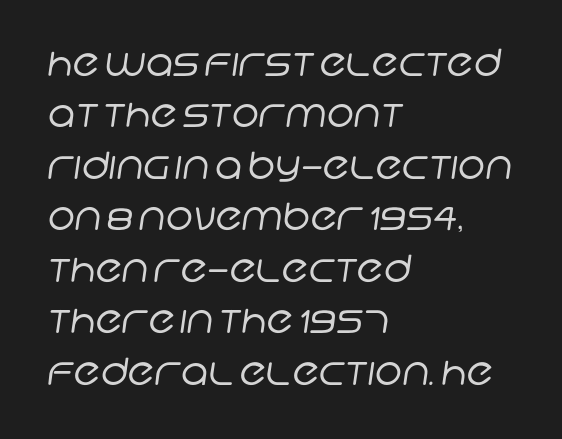
{"serif": "no", "bold": "no", "weight": "regular", "width": "normal", "stroke_contrast": "low", "x_height": "large", "monospaced": "no", "underline": "no", "align": "left", "line_spacing": "normal", "line_spacing_ratio": 1.39, "letter_spacing": "normal", "letter_spacing_em": 0.0, "glyph_px": 37}
